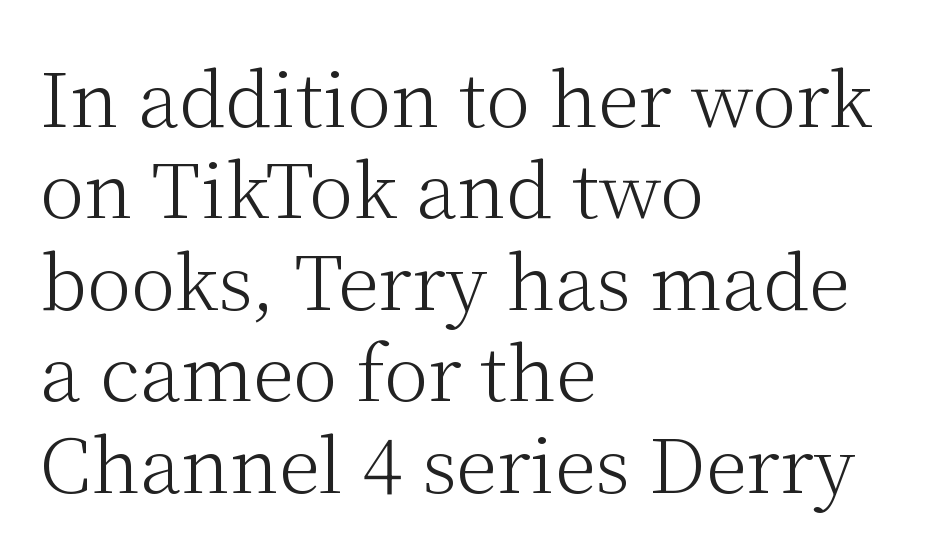
{"serif": "yes", "italic": "no", "bold": "no", "weight": "light", "width": "normal", "stroke_contrast": "medium", "x_height": "medium", "monospaced": "no", "underline": "no", "align": "left", "line_spacing_ratio": 1.22, "letter_spacing": "normal", "letter_spacing_em": 0.0, "glyph_px": 75}
